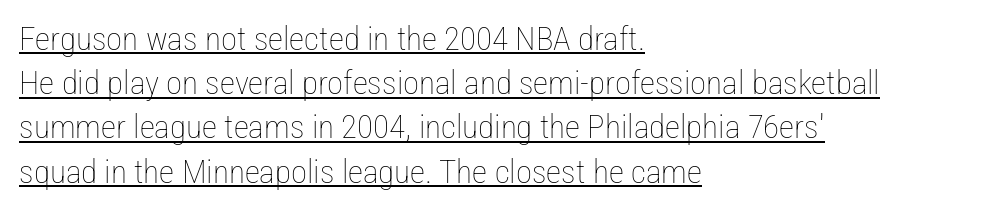
Q: Is the text bold? A: No.
Q: Is the text italic (slanted)? A: No, it is upright.
Q: Is the text underlined? A: Yes.
Q: How is the paragraph aligned? A: Left-aligned.
Q: Is the spacing between letters normal or unusually wide? A: Normal.
Q: Is the spacing between lines tight, normal or loose? A: Normal.
Q: Width (condensed, normal, or wide)? A: Condensed.
Q: Stroke contrast? A: Low.
Q: x-height? A: Medium.
Q: Monospaced? A: No.
